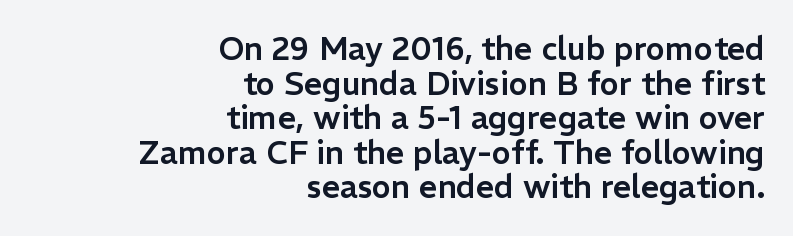
The image shows 32 px sans-serif type, upright; set right-aligned, tight line spacing (1.08x), normal letter spacing, not underlined; low stroke contrast and a medium x-height.
